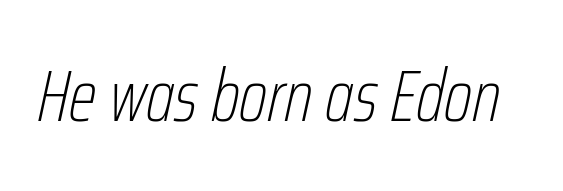
{"italic": "yes", "lean": "right", "slant_degrees": 12, "bold": "no", "weight": "thin", "width": "condensed", "stroke_contrast": "low", "x_height": "medium", "monospaced": "no", "underline": "no", "letter_spacing": "normal", "letter_spacing_em": 0.0, "glyph_px": 74}
